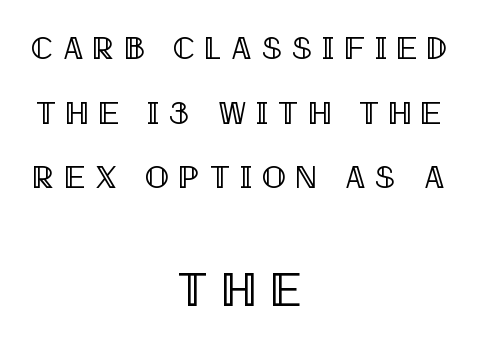
Q: Is the text italic (slanted)? A: No, it is upright.
Q: Is the text underlined? A: No.
Q: How is the paragraph aligned? A: Centered.
Q: Is the spacing between letters normal or unusually wide? A: Unusually wide.
Q: Is the spacing between lines tight, normal or loose? A: Loose.
Q: Which block of text is set in a larger size, the first (top) or the second (bottom)? A: The second (bottom) one.
Q: Width (condensed, normal, or wide)? A: Condensed.
Q: x-height? A: Large.
Q: Monospaced? A: No.
